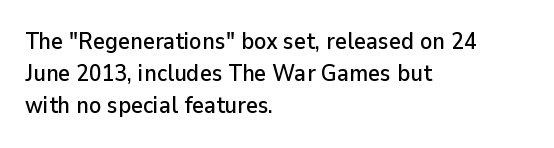
Does the leading feel generous? No, just average. The paragraph shown leans on its left margin. The string is rendered with underlining switched off. Here the glyphs are tracked normally, forming tight word shapes. The font's upright variant was chosen for this text.
